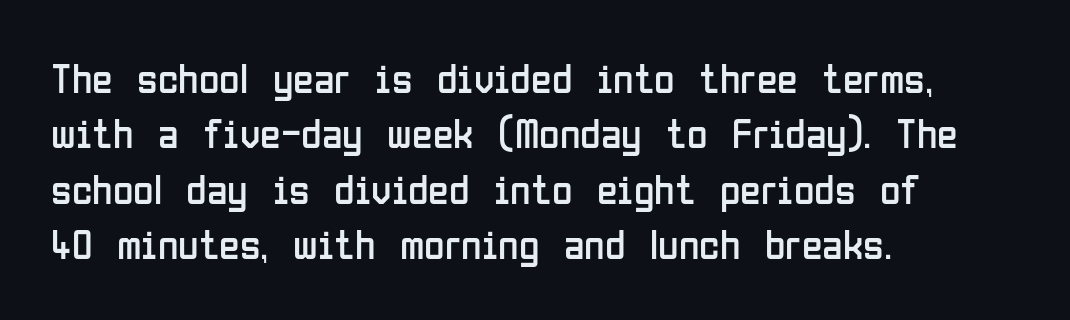
The image shows 42 px regular-weight, condensed sans-serif type, upright; set left-aligned, normal line spacing (1.32x), normal letter spacing, not underlined; low stroke contrast and a medium x-height.
